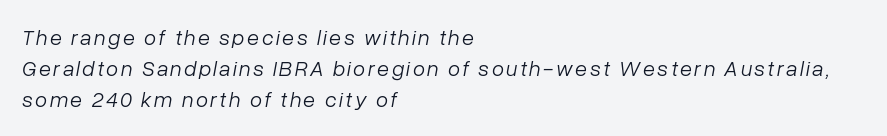
Q: Is the text bold? A: No.
Q: Is the text italic (slanted)? A: Yes, it leans right by about 10 degrees.
Q: Is the text underlined? A: No.
Q: How is the paragraph aligned? A: Left-aligned.
Q: Is the spacing between lines tight, normal or loose? A: Normal.
